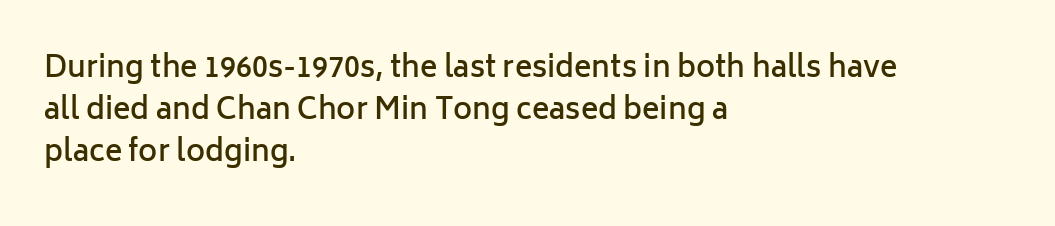
How heavy is the stroke? Medium-heavy — a semibold, shy of bold. Each word holds together tightly as a unit, with standard inter-letter gaps. The letters stand straight up with perfectly vertical stems. Horizontal bands of white between lines are of average thickness.
